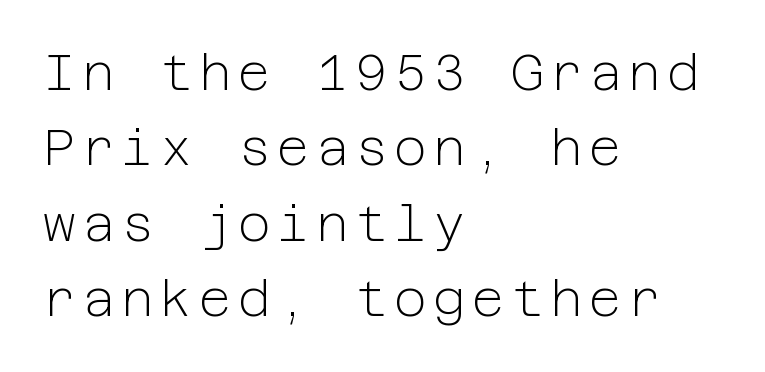
The image shows 50 px light sans-serif type, upright; set left-aligned, normal line spacing (1.51x), not underlined; low stroke contrast and a medium x-height.
